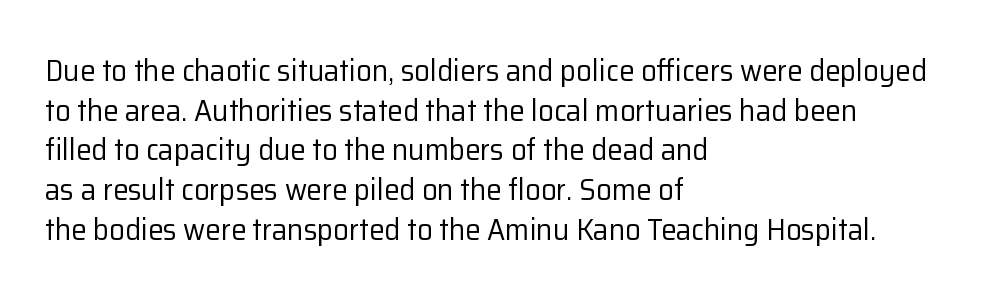
Upright lettering throughout. Compared with a typical body face, this is equally light or lighter still. This sample keeps an unexceptional amount of space between lines. The type family on display is of the sans-serif kind. Notice how the passage keeps a crisp vertical edge on the left only. These lines are rendered in a variable-pitch font.
